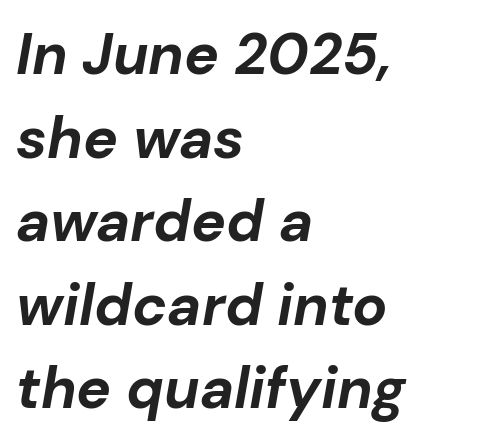
Q: Is the text bold? A: Yes.
Q: Is the text italic (slanted)? A: Yes, it leans right by about 10 degrees.
Q: Is the text underlined? A: No.
Q: How is the paragraph aligned? A: Left-aligned.
Q: Is the spacing between letters normal or unusually wide? A: Normal.
Q: Is the spacing between lines tight, normal or loose? A: Normal.
Q: Width (condensed, normal, or wide)? A: Normal.
Q: Stroke contrast? A: Low.
Q: x-height? A: Medium.
Q: Monospaced? A: No.
